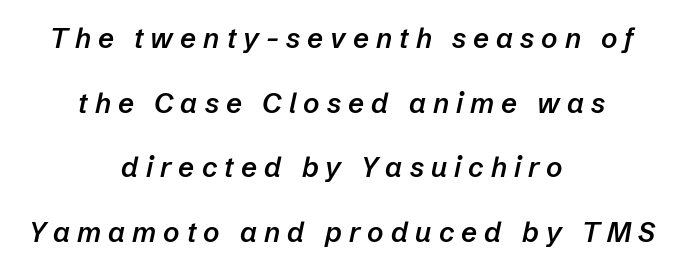
{"italic": "yes", "lean": "right", "slant_degrees": 12, "bold": "semi", "weight": "semibold", "width": "normal", "stroke_contrast": "low", "x_height": "medium", "monospaced": "no", "underline": "no", "align": "center", "line_spacing": "loose", "line_spacing_ratio": 2.31, "letter_spacing": "wide", "letter_spacing_em": 0.25, "glyph_px": 28}
